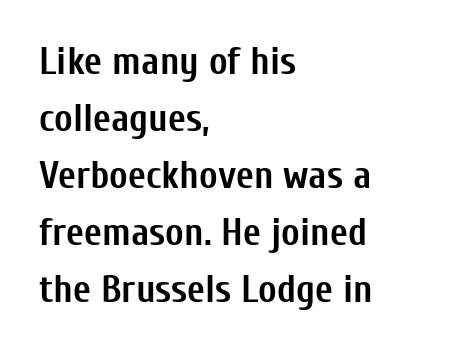
The image shows 39 px semibold, condensed sans-serif type, upright; set left-aligned, normal line spacing (1.46x), normal letter spacing, not underlined; low stroke contrast and a medium x-height.
